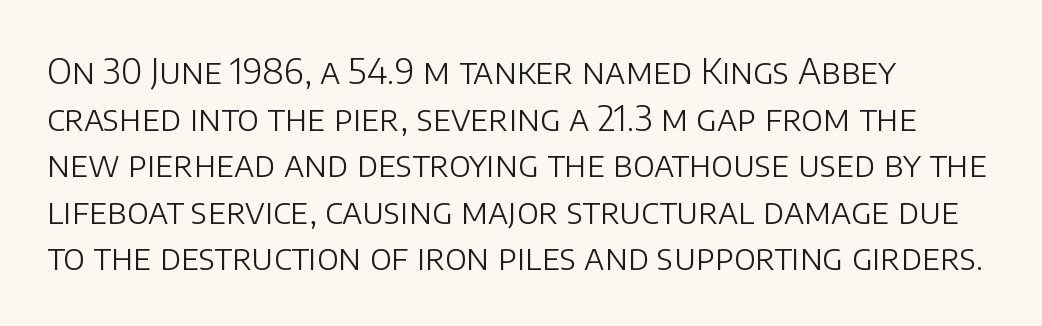
Q: Is the text bold? A: No.
Q: Is the text italic (slanted)? A: No, it is upright.
Q: Is the typeface a serif or a sans-serif typeface? A: Sans-serif.
Q: Is the text underlined? A: No.
Q: How is the paragraph aligned? A: Left-aligned.
Q: Is the spacing between letters normal or unusually wide? A: Normal.
Q: Is the spacing between lines tight, normal or loose? A: Normal.
Q: Width (condensed, normal, or wide)? A: Normal.
Q: Stroke contrast? A: Low.
Q: x-height? A: Large.
Q: Monospaced? A: No.
